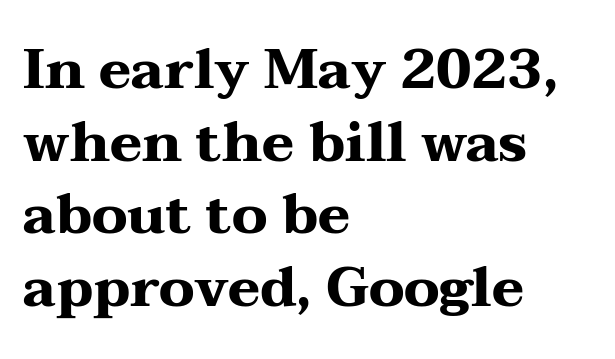
Q: Is the text bold? A: Yes.
Q: Is the text italic (slanted)? A: No, it is upright.
Q: Is the typeface a serif or a sans-serif typeface? A: Serif.
Q: Is the text underlined? A: No.
Q: How is the paragraph aligned? A: Left-aligned.
Q: Is the spacing between letters normal or unusually wide? A: Normal.
Q: Is the spacing between lines tight, normal or loose? A: Normal.
Q: Width (condensed, normal, or wide)? A: Wide.
Q: Stroke contrast? A: Medium.
Q: x-height? A: Medium.
Q: Monospaced? A: No.
